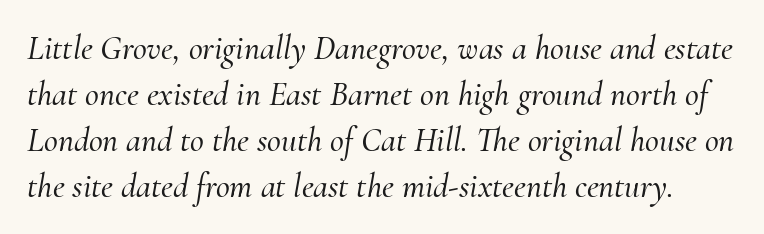
The image shows 34 px serif type, italic (leaning right); set normal line spacing (1.35x), normal letter spacing, not underlined; medium stroke contrast and a small x-height.
